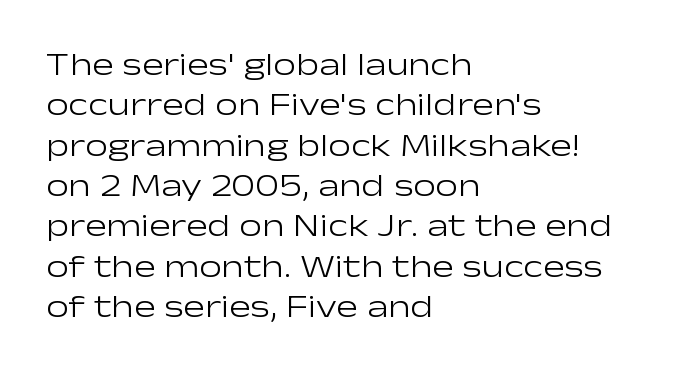
The image shows 32 px light, wide sans-serif type, upright; set left-aligned, normal line spacing (1.26x), normal letter spacing, not underlined; low stroke contrast and a medium x-height.
